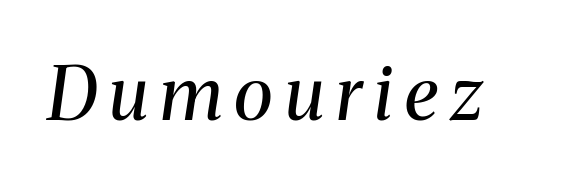
Stroke terminals: seriffed. Stem width sits at or under what a default text font uses. The passage shown is typed in a proportional face where columns would drift. Plain, unruled lines of type.
